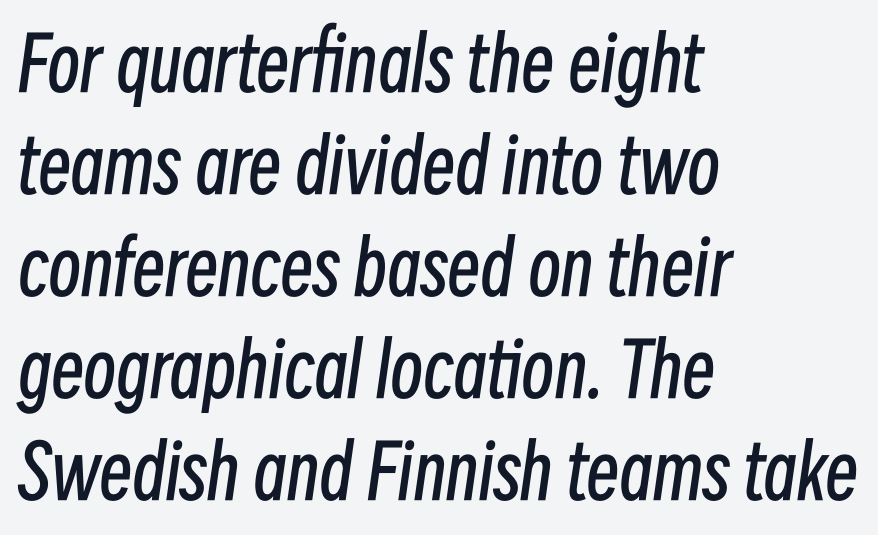
The image shows 74 px regular-weight, condensed type, italic (leaning right); set left-aligned, normal line spacing (1.38x), normal letter spacing, not underlined; low stroke contrast and a medium x-height.
